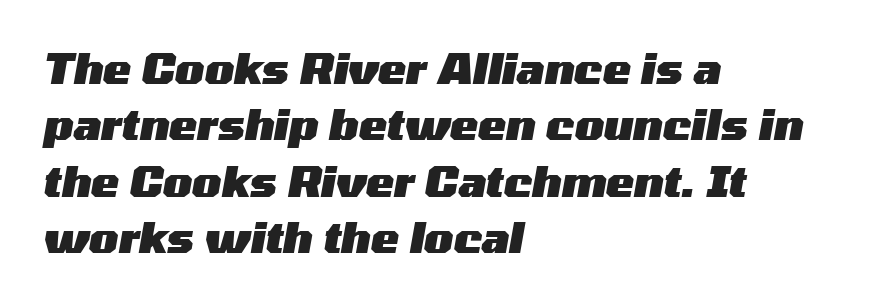
Q: Is the text bold? A: Yes.
Q: Is the text italic (slanted)? A: Yes, it leans right by about 10 degrees.
Q: Is the text underlined? A: No.
Q: How is the paragraph aligned? A: Left-aligned.
Q: Is the spacing between letters normal or unusually wide? A: Normal.
Q: Is the spacing between lines tight, normal or loose? A: Normal.
Q: Width (condensed, normal, or wide)? A: Wide.
Q: Stroke contrast? A: Medium.
Q: x-height? A: Medium.
Q: Monospaced? A: No.
